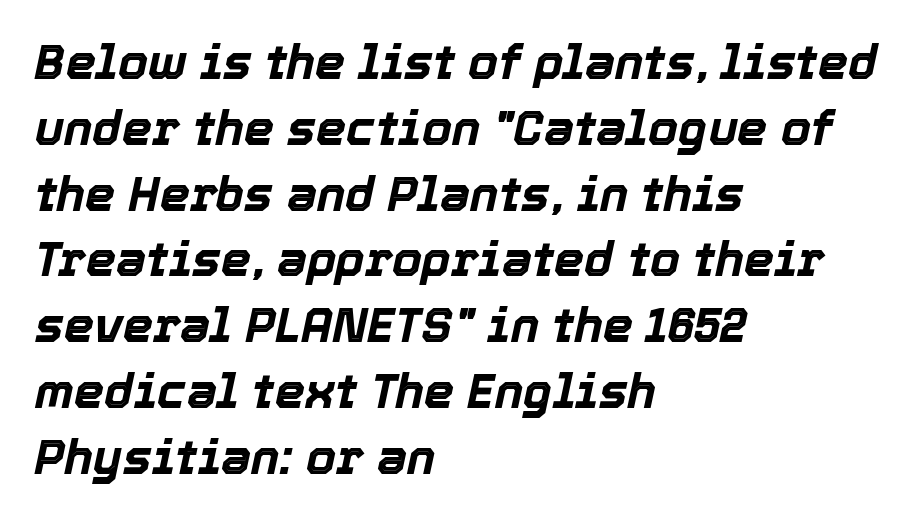
{"italic": "yes", "lean": "right", "slant_degrees": 12, "bold": "yes", "weight": "bold", "width": "normal", "x_height": "medium", "monospaced": "no", "underline": "no", "align": "left", "line_spacing": "normal", "line_spacing_ratio": 1.37, "letter_spacing": "normal", "letter_spacing_em": 0.0, "glyph_px": 48}
